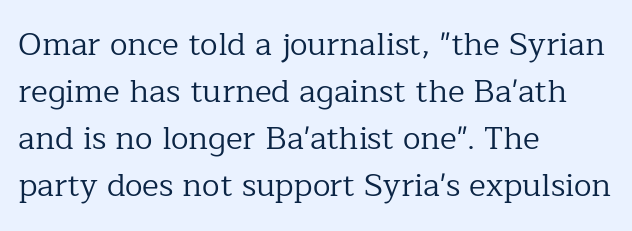
{"serif": "yes", "italic": "no", "bold": "no", "weight": "regular", "width": "normal", "stroke_contrast": "low", "x_height": "medium", "monospaced": "no", "underline": "no", "align": "left", "line_spacing": "normal", "line_spacing_ratio": 1.47, "letter_spacing": "normal", "letter_spacing_em": 0.0, "glyph_px": 32}
